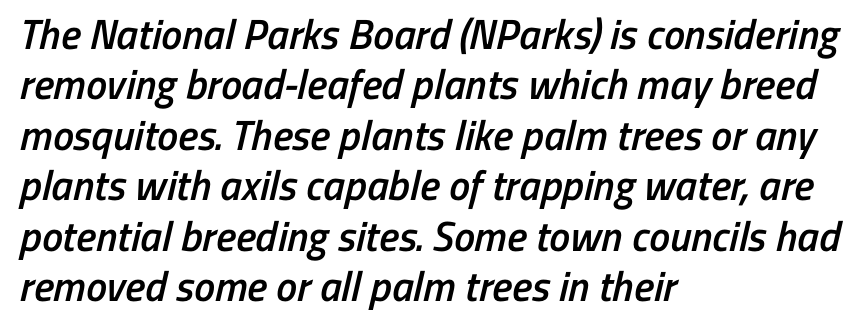
Q: Is the text bold? A: Semi-bold.
Q: Is the typeface a serif or a sans-serif typeface? A: Sans-serif.
Q: Is the text underlined? A: No.
Q: How is the paragraph aligned? A: Left-aligned.
Q: Is the spacing between letters normal or unusually wide? A: Normal.
Q: Width (condensed, normal, or wide)? A: Condensed.
Q: Stroke contrast? A: Low.
Q: x-height? A: Medium.
Q: Monospaced? A: No.
